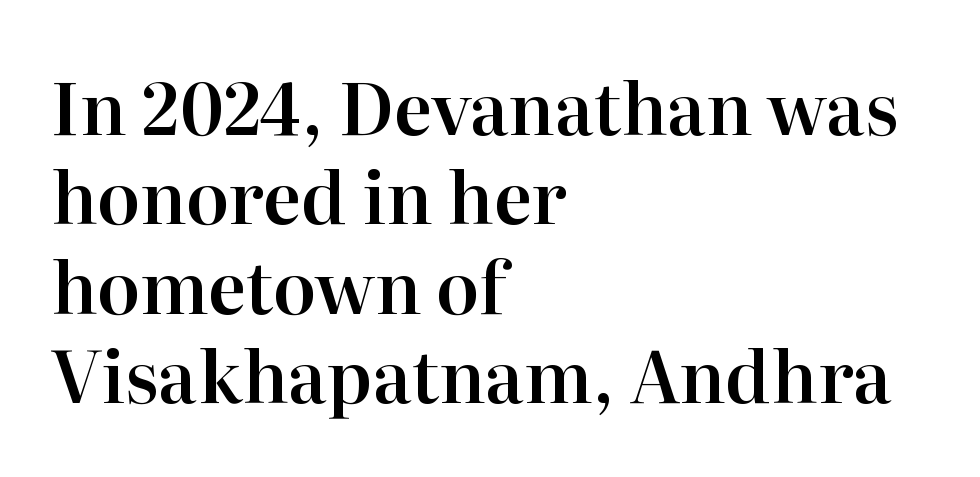
A bare baseline throughout the passage. Typographically, this falls in the serif category. Italic: no, the glyphs are upright roman. Where is the straight margin? On the left. There is no visible air inserted between adjacent glyphs.
